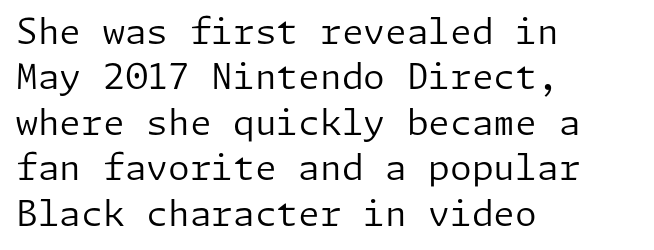
How would I describe the line gaps? Plain and ordinary. Each line starts at the same left margin while the right side varies. Underlining? Definitely not there. Unbolded letterforms with no extra heft.
